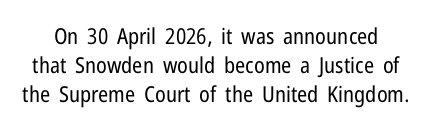
It's the straight-up-and-down kind of type. Only glyphs here, with clear space below each row. What stands out about the letter spacing? Nothing — it is the standard amount. Stem width sits at or under what a default text font uses.
